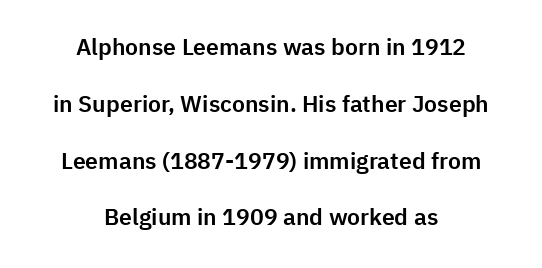
Q: Is the text italic (slanted)? A: No, it is upright.
Q: Is the text underlined? A: No.
Q: How is the paragraph aligned? A: Centered.
Q: Is the spacing between letters normal or unusually wide? A: Normal.
Q: Is the spacing between lines tight, normal or loose? A: Loose.
